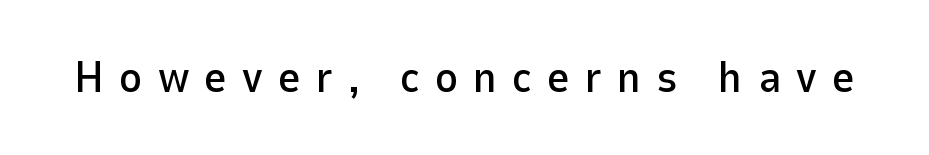
The image shows 44 px sans-serif type, upright; set unusually wide letter spacing (+0.34 em), not underlined; low stroke contrast and a medium x-height.
